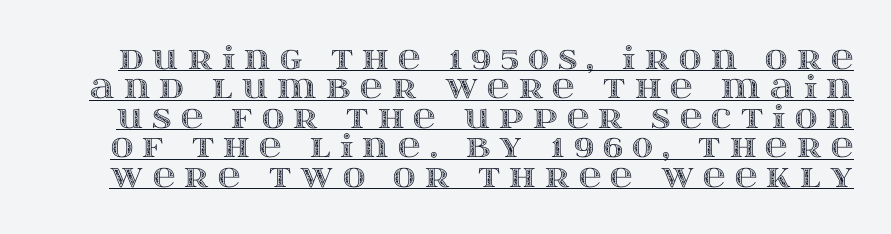
The letters advance in unequal steps, a hallmark of proportional type. What's the leading like? Squeezed, with rows nearly overlapping. Tall strokes in this sample are plumb rather than angled. Every word sits above its own underline. In terms of letterspacing, this is a distinctly airy, spread setting.
